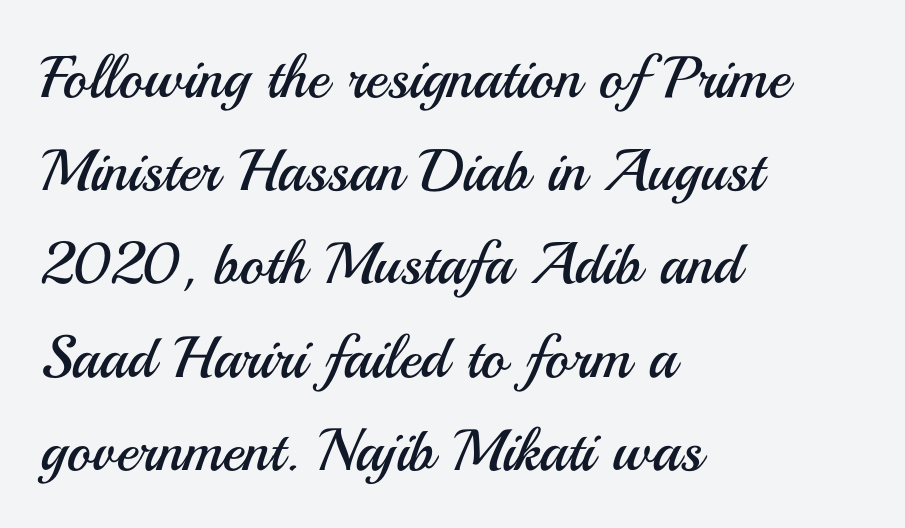
{"serif": "no", "bold": "no", "weight": "regular", "width": "normal", "stroke_contrast": "medium", "x_height": "small", "monospaced": "no", "underline": "no", "align": "left", "line_spacing": "normal", "line_spacing_ratio": 1.58, "letter_spacing": "normal", "letter_spacing_em": 0.0, "glyph_px": 59}
